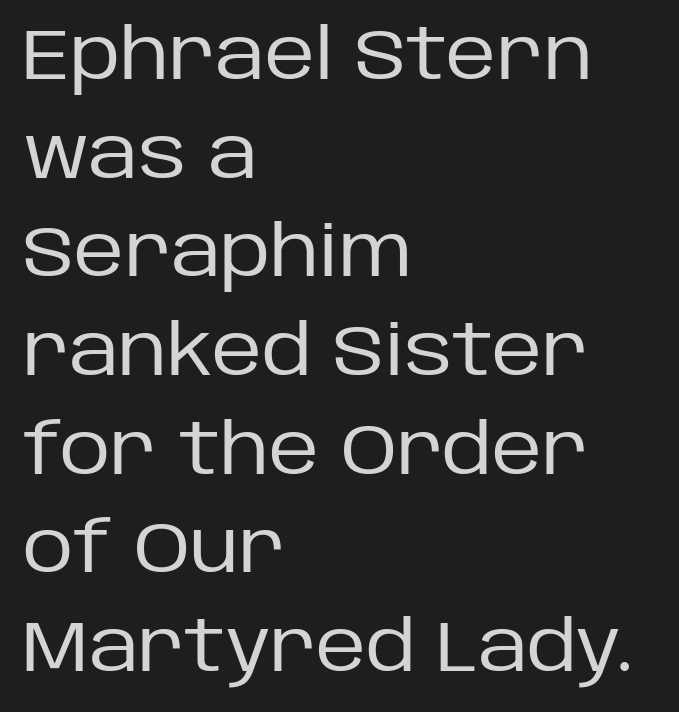
You can tell it's not italic because the verticals are truly vertical. Line beginnings align vertically; line endings do not. What stands out about the letter spacing? Nothing — it is the standard amount. Only glyphs here, with clear space below each row.
